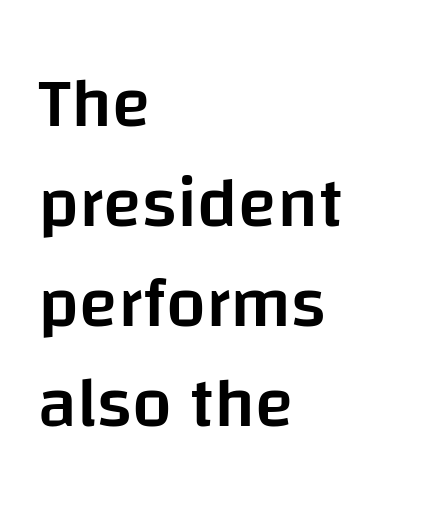
{"serif": "no", "italic": "no", "bold": "semi", "weight": "semibold", "width": "normal", "stroke_contrast": "low", "x_height": "large", "monospaced": "no", "underline": "no", "align": "left", "line_spacing": "normal", "line_spacing_ratio": 1.41, "letter_spacing": "normal", "letter_spacing_em": 0.0, "glyph_px": 71}
